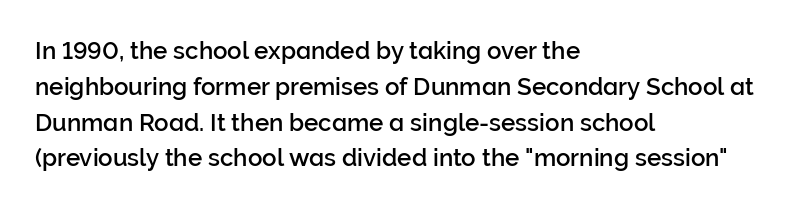
The image shows 24 px text type, upright; set left-aligned, normal line spacing (1.49x), normal letter spacing, not underlined.
